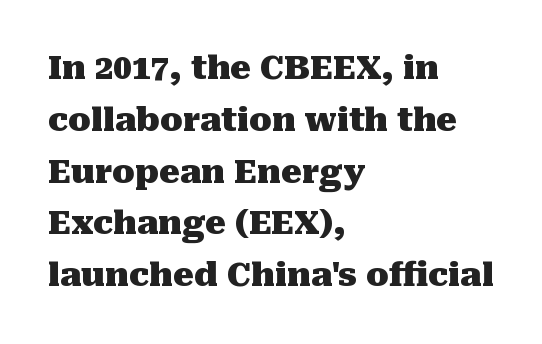
{"serif": "yes", "italic": "no", "bold": "yes", "weight": "heavy", "width": "normal", "stroke_contrast": "medium", "x_height": "medium", "monospaced": "no", "underline": "no", "align": "left", "line_spacing": "normal", "line_spacing_ratio": 1.57, "letter_spacing": "normal", "letter_spacing_em": 0.0, "glyph_px": 33}
